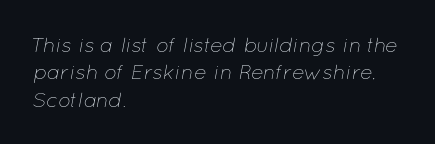
Q: Is the text bold? A: No.
Q: Is the text italic (slanted)? A: Yes, it leans right by about 12 degrees.
Q: Is the text underlined? A: No.
Q: How is the paragraph aligned? A: Left-aligned.
Q: Is the spacing between letters normal or unusually wide? A: Normal.
Q: Is the spacing between lines tight, normal or loose? A: Normal.
